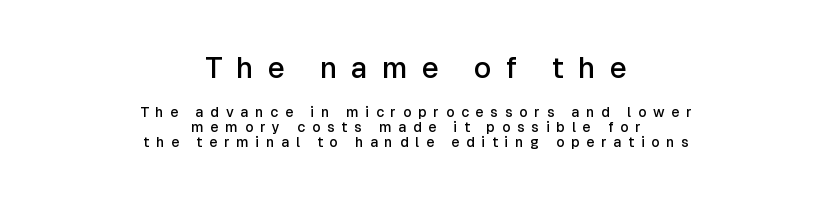
Q: Is the text bold? A: Semi-bold.
Q: Is the text italic (slanted)? A: No, it is upright.
Q: Is the typeface a serif or a sans-serif typeface? A: Sans-serif.
Q: Is the text underlined? A: No.
Q: How is the paragraph aligned? A: Centered.
Q: Is the spacing between letters normal or unusually wide? A: Unusually wide.
Q: Is the spacing between lines tight, normal or loose? A: Tight.
Q: Which block of text is set in a larger size, the first (top) or the second (bottom)? A: The first (top) one.
Q: Width (condensed, normal, or wide)? A: Normal.
Q: Stroke contrast? A: Low.
Q: x-height? A: Medium.
Q: Monospaced? A: No.
